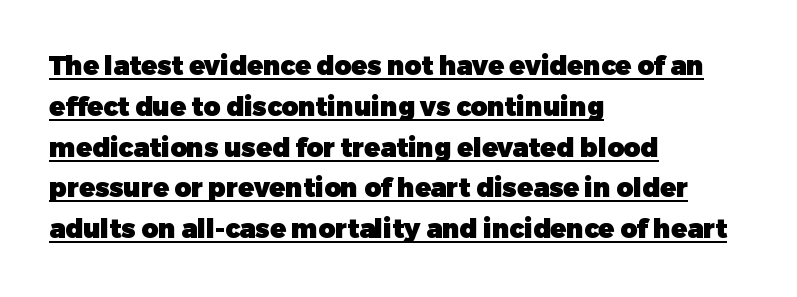
The image shows 26 px bold type, upright; set left-aligned, normal line spacing (1.57x), normal letter spacing, underlined.
